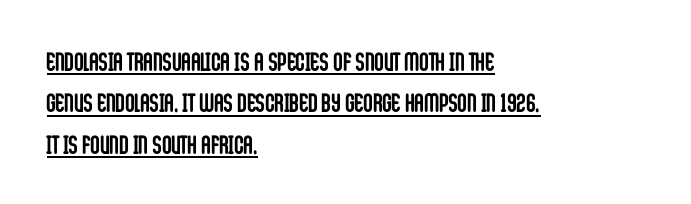
The image shows 26 px bold type, upright; set left-aligned, normal line spacing (1.59x), normal letter spacing, underlined.
